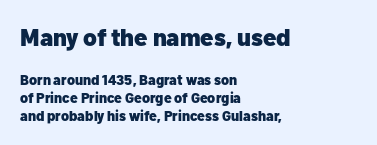
{"italic": "no", "bold": "yes", "underline": "no", "align": "left", "line_spacing": "normal", "line_spacing_ratio": 1.28, "letter_spacing": "normal", "letter_spacing_em": 0.0, "larger_block": "first", "size_ratio": 1.71, "glyph_px": 24}
